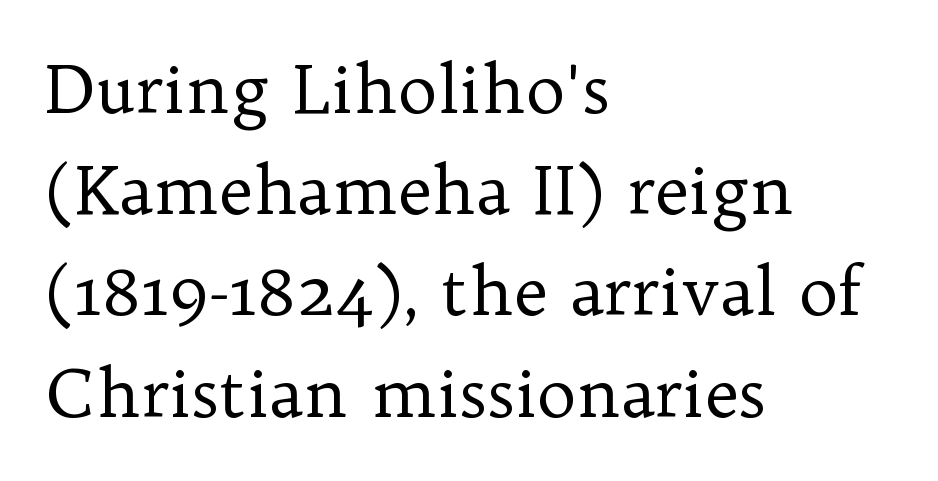
{"serif": "yes", "italic": "no", "bold": "no", "weight": "regular", "width": "normal", "stroke_contrast": "low", "x_height": "medium", "monospaced": "no", "underline": "no", "align": "left", "line_spacing": "normal", "line_spacing_ratio": 1.51, "letter_spacing": "normal", "letter_spacing_em": 0.0, "glyph_px": 67}
